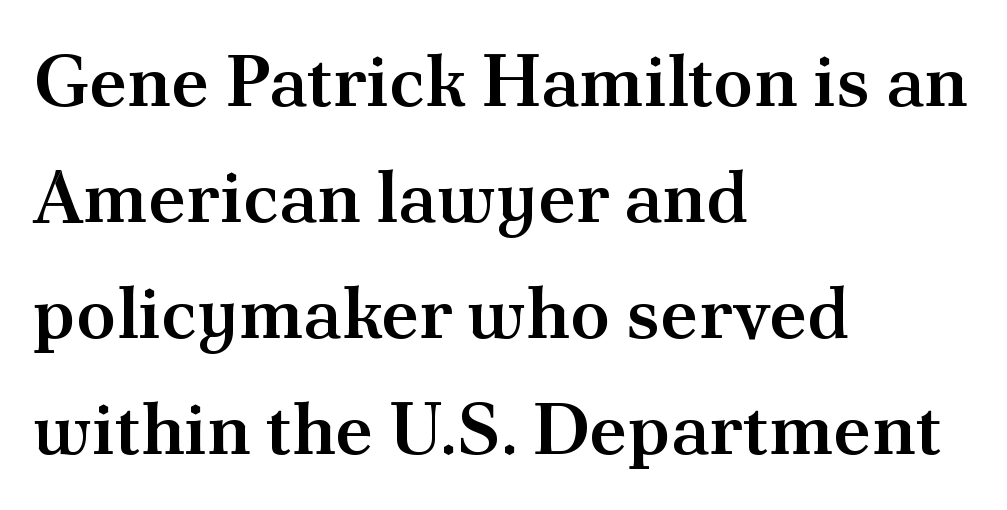
These lines carry some extra weight — a demibold, not a full bold. Proportional: the letters do not fall into vertical columns. Descenders hang freely into open space. The face used here is rendered with its standard letterfit. The designer went with a serif here, giving each stem small feet. Regarding leading, the lines here are spaced in the standard way.
